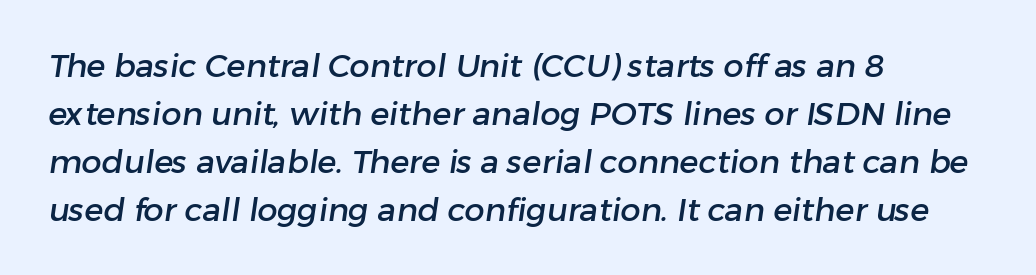
The image shows 32 px sans-serif type; set left-aligned, normal line spacing (1.5x), normal letter spacing, not underlined; low stroke contrast and a medium x-height.
